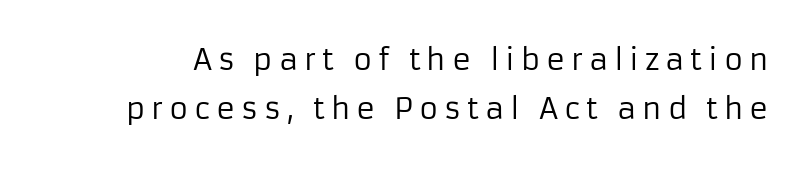
{"serif": "no", "italic": "no", "bold": "no", "weight": "regular", "width": "normal", "stroke_contrast": "low", "x_height": "medium", "monospaced": "no", "underline": "no", "line_spacing": "normal", "line_spacing_ratio": 1.7, "letter_spacing": "wide", "letter_spacing_em": 0.2, "glyph_px": 29}
